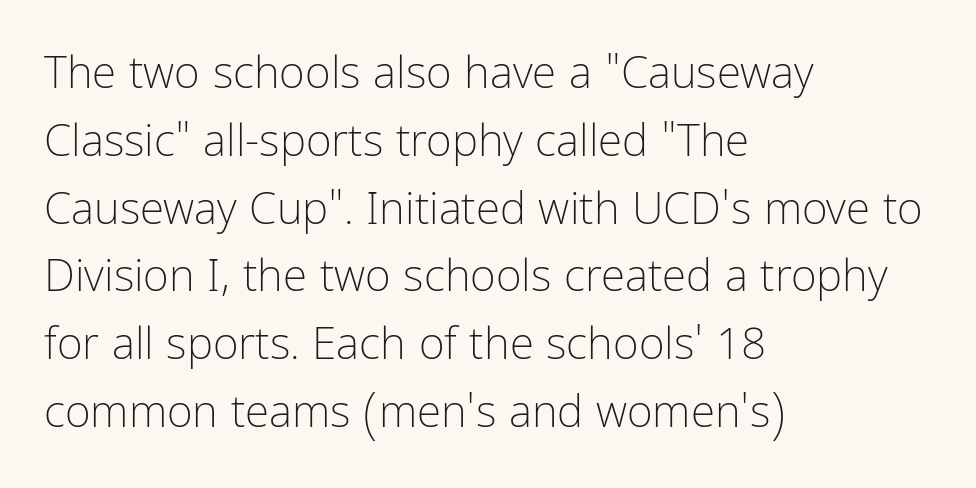
The image shows 44 px light, condensed sans-serif type, upright; set left-aligned, normal line spacing (1.54x), normal letter spacing, not underlined; low stroke contrast and a medium x-height.
